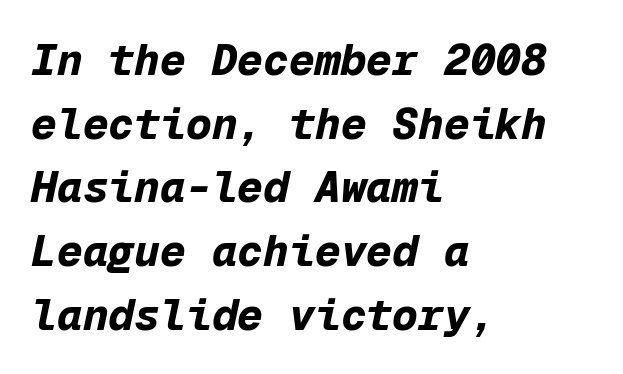
Q: Is the text bold? A: Yes.
Q: Is the text italic (slanted)? A: Yes, it leans right by about 12 degrees.
Q: Is the text underlined? A: No.
Q: How is the paragraph aligned? A: Left-aligned.
Q: Is the spacing between letters normal or unusually wide? A: Normal.
Q: Is the spacing between lines tight, normal or loose? A: Normal.
Q: Width (condensed, normal, or wide)? A: Normal.
Q: Stroke contrast? A: Low.
Q: x-height? A: Medium.
Q: Monospaced? A: Yes.
